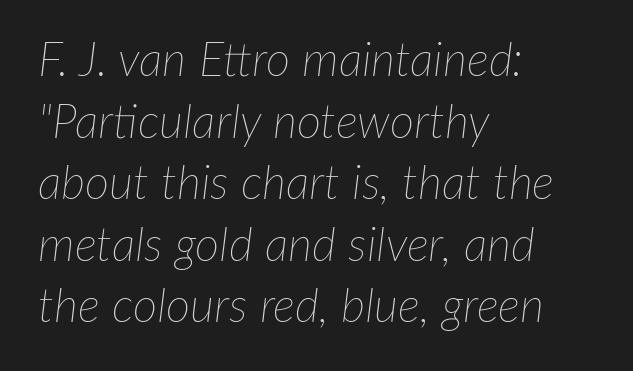
No letter is thick-stroked: the sample isn't bold. The vertical gap from one line to the next is medium. Is this a fixed-width face? No — the glyphs have proportional, varying widths. The whole block is typeset with a tilt.
